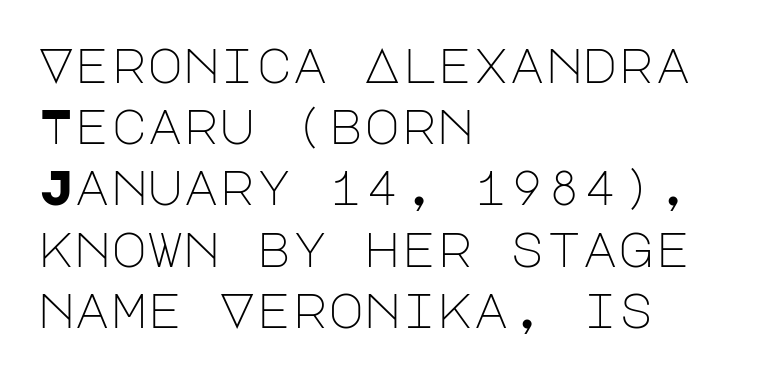
Q: Is the text bold? A: No.
Q: Is the text italic (slanted)? A: No, it is upright.
Q: Is the typeface a serif or a sans-serif typeface? A: Sans-serif.
Q: Is the text underlined? A: No.
Q: How is the paragraph aligned? A: Left-aligned.
Q: Is the spacing between letters normal or unusually wide? A: Normal.
Q: Is the spacing between lines tight, normal or loose? A: Normal.
Q: Width (condensed, normal, or wide)? A: Normal.
Q: Stroke contrast? A: Low.
Q: x-height? A: Large.
